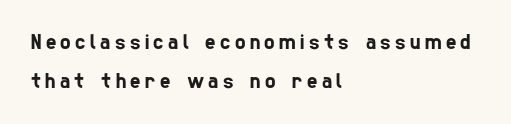
Horizontal alignment here is leftward, the default for most running prose. The string is rendered with underlining switched off. Look at the tracking — it's clearly loosened, letters drifting apart.
